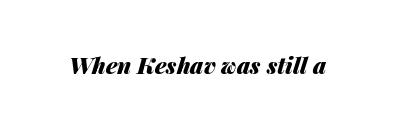
Q: Is the text bold? A: Yes.
Q: Is the text italic (slanted)? A: Yes, it leans right by about 14 degrees.
Q: Is the text underlined? A: No.
Q: Is the spacing between letters normal or unusually wide? A: Normal.
